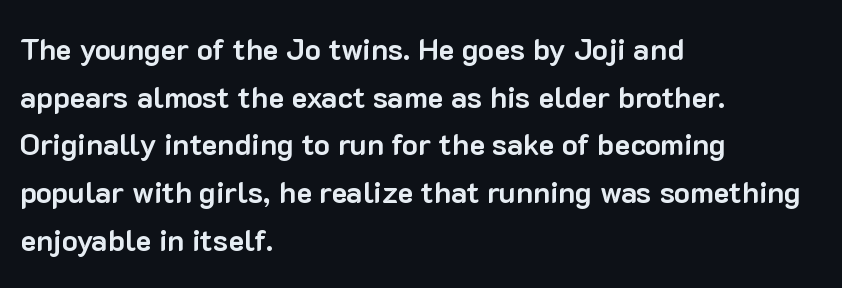
The image shows 30 px bold sans-serif type, upright; set left-aligned, normal line spacing (1.59x), normal letter spacing, not underlined; low stroke contrast and a medium x-height.
